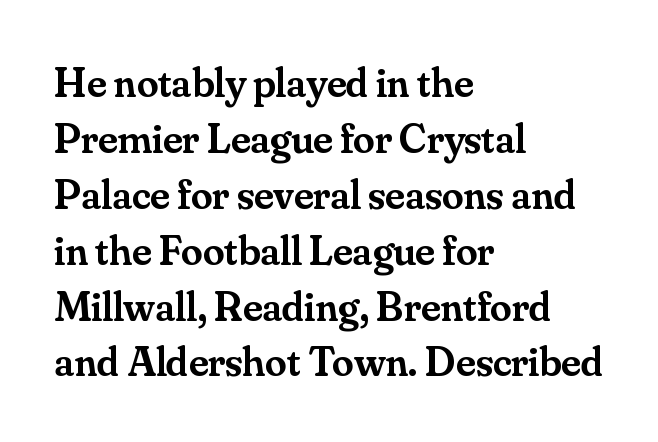
{"serif": "yes", "italic": "no", "bold": "semi", "weight": "semibold", "width": "normal", "stroke_contrast": "medium", "x_height": "small", "monospaced": "no", "underline": "no", "align": "left", "line_spacing": "normal", "line_spacing_ratio": 1.3, "letter_spacing": "normal", "letter_spacing_em": 0.0, "glyph_px": 43}
